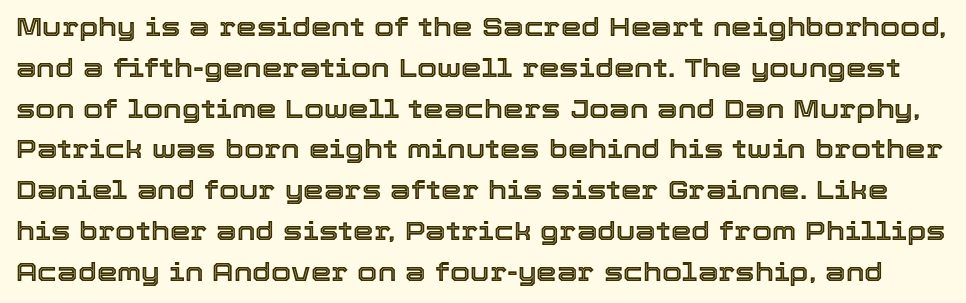
The image shows 26 px text type, upright; set normal line spacing (1.57x), normal letter spacing, not underlined.
